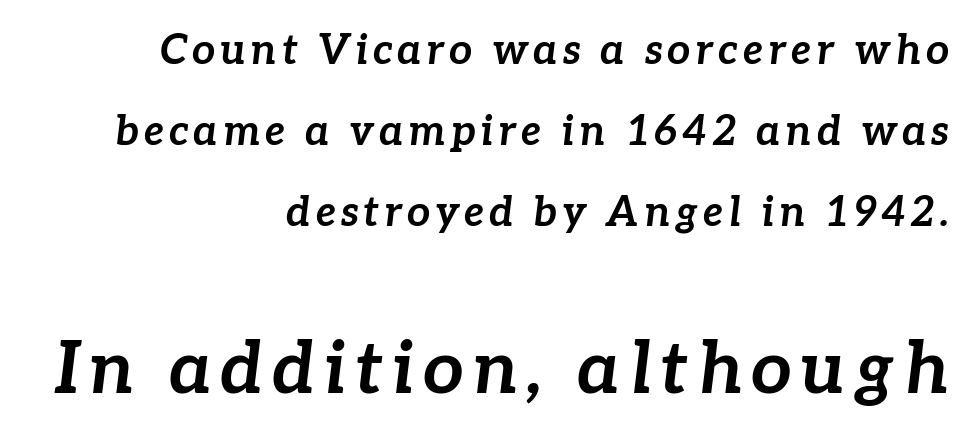
The image shows 72 px bold type, italic (leaning right); set right-aligned, loose line spacing (1.98x), not underlined; the second (bottom) block is 1.76x larger; low stroke contrast and a medium x-height.
